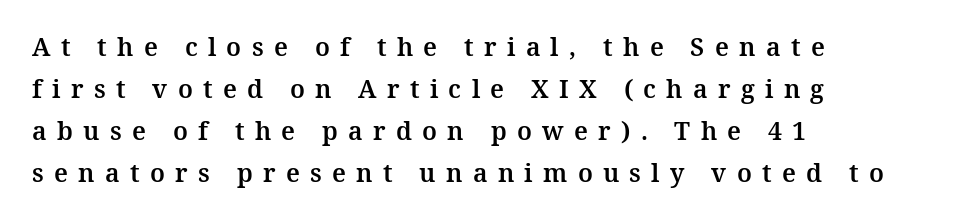
The image shows 25 px text type, upright; set left-aligned, normal line spacing (1.68x), unusually wide letter spacing (+0.41 em), not underlined.
